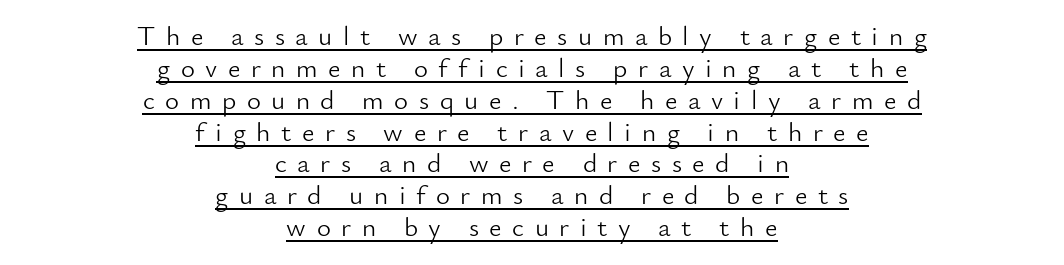
{"italic": "no", "bold": "no", "underline": "yes", "align": "center", "line_spacing_ratio": 1.18, "letter_spacing": "wide", "letter_spacing_em": 0.39, "glyph_px": 27}
